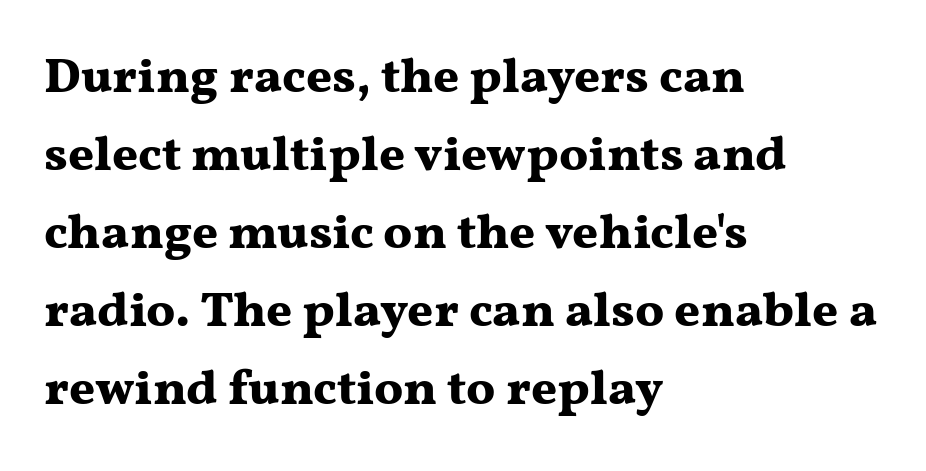
Here the glyphs are tracked normally, forming tight word shapes. Notice how the stems are strictly vertical — no italics here. Spacing verdict: proportional, widths tailored to each character. You'd pick this weight for a headline — it's a proper bold. Each letter's strokes conclude with small projecting serifs. This rendering features lettering with no underline.
